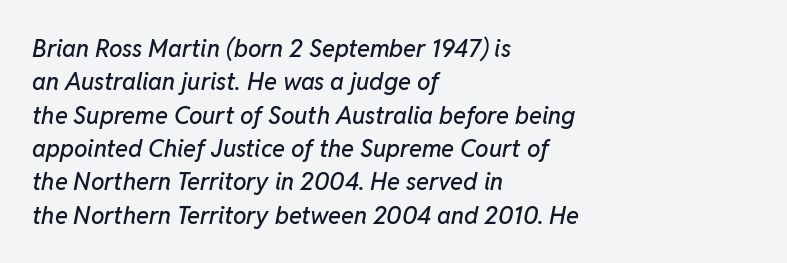
{"italic": "yes", "lean": "right", "slant_degrees": 11, "underline": "no", "align": "left", "line_spacing": "normal", "line_spacing_ratio": 1.39, "letter_spacing": "normal", "letter_spacing_em": 0.0, "glyph_px": 24}
